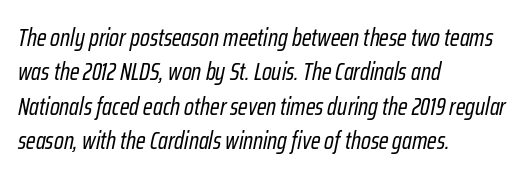
Q: Is the text bold? A: No.
Q: Is the text italic (slanted)? A: Yes, it leans right by about 12 degrees.
Q: Is the text underlined? A: No.
Q: How is the paragraph aligned? A: Left-aligned.
Q: Is the spacing between letters normal or unusually wide? A: Normal.
Q: Is the spacing between lines tight, normal or loose? A: Normal.
